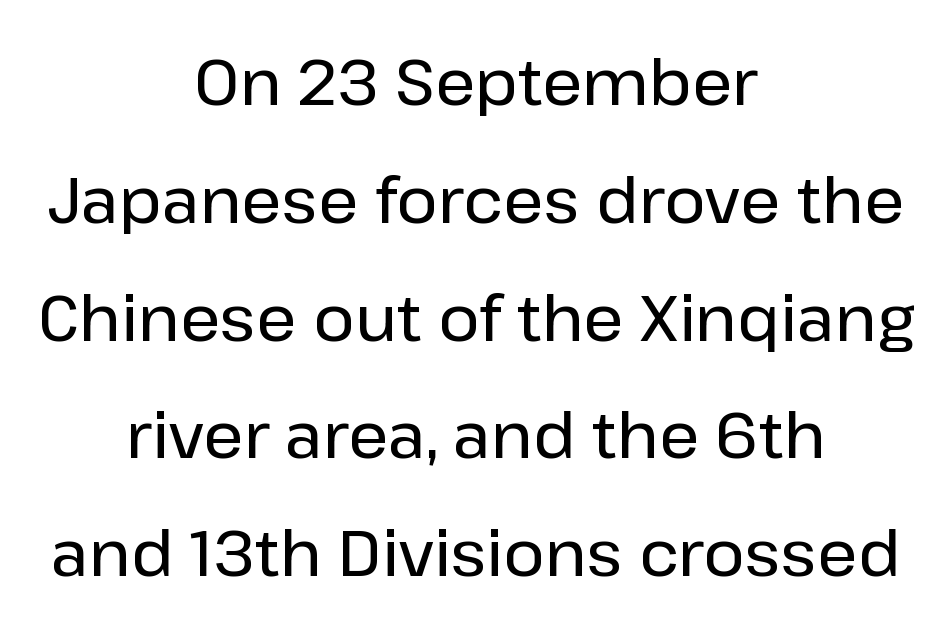
The image shows 63 px sans-serif type, upright; set centered, line spacing 1.87x, normal letter spacing, not underlined; low stroke contrast and a medium x-height.
